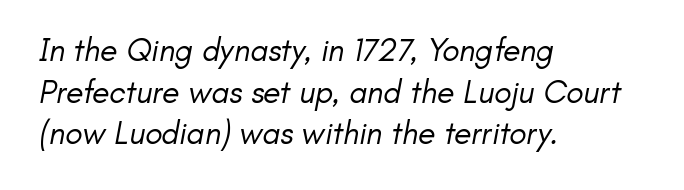
Each letter's strokes conclude bluntly, with no projecting serifs. Varying glyph widths throughout — classic text-font behaviour. The weight would be labelled regular, book, light, or lighter still. The gap between lines stays unmarked. The leading is moderate, giving the passage an even texture. Is the letter spacing exaggerated? No — it looks like the ordinary default.
